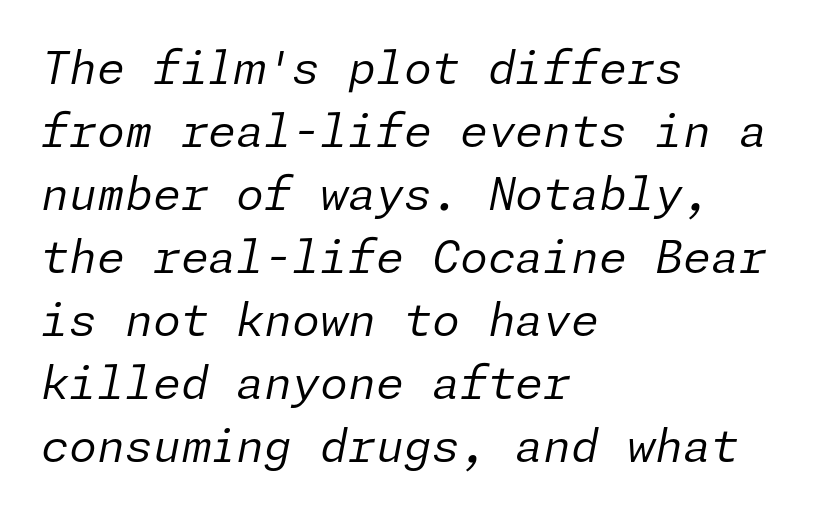
Where is the straight margin? On the left. Quick note: italic. Look at the tracking — it's just the regular setting, nothing added. The strokes are not fattened; the text isn't bold.
